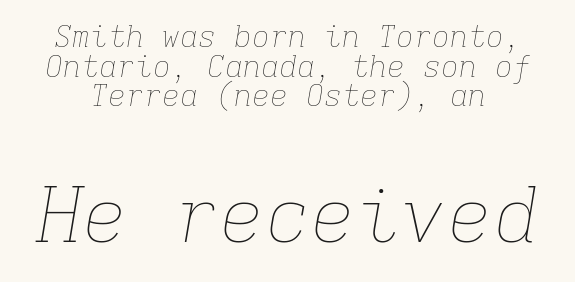
Q: Is the text bold? A: No.
Q: Is the text italic (slanted)? A: Yes, it leans right by about 9 degrees.
Q: Is the text underlined? A: No.
Q: Is the spacing between letters normal or unusually wide? A: Normal.
Q: Is the spacing between lines tight, normal or loose? A: Tight.
Q: Which block of text is set in a larger size, the first (top) or the second (bottom)? A: The second (bottom) one.
Q: Width (condensed, normal, or wide)? A: Normal.
Q: Stroke contrast? A: Low.
Q: x-height? A: Medium.
Q: Monospaced? A: Yes.
